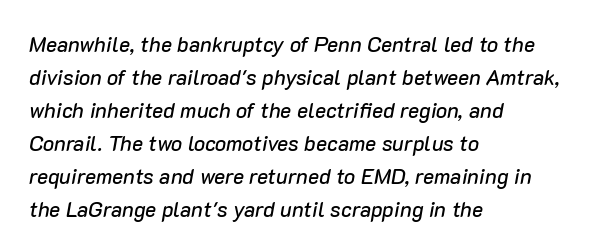
The paragraph shown leans on its left margin. The letters are slanted; this is an italic face. The line texture is even and compact thanks to regular tracking. Rule under the text: the space is simply empty. Vertical spacing — default.
